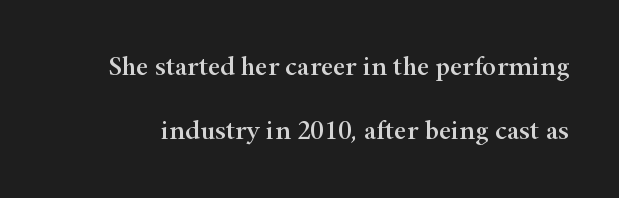
Q: Is the text italic (slanted)? A: No, it is upright.
Q: Is the text underlined? A: No.
Q: Is the spacing between letters normal or unusually wide? A: Normal.
Q: Is the spacing between lines tight, normal or loose? A: Loose.
